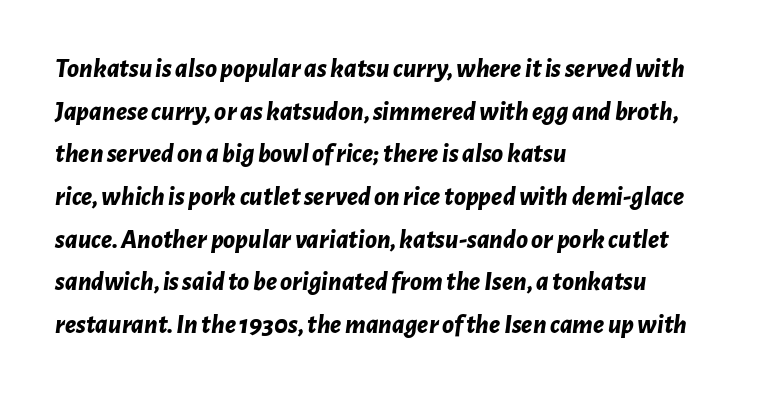
{"italic": "yes", "lean": "right", "slant_degrees": 7, "bold": "yes", "underline": "no", "align": "left", "line_spacing": "normal", "line_spacing_ratio": 1.58, "letter_spacing": "normal", "letter_spacing_em": 0.0, "glyph_px": 27}
